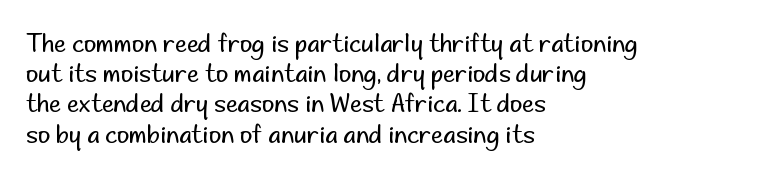
Q: Is the text bold? A: No.
Q: Is the text italic (slanted)? A: No, it is upright.
Q: Is the text underlined? A: No.
Q: How is the paragraph aligned? A: Left-aligned.
Q: Is the spacing between letters normal or unusually wide? A: Normal.
Q: Is the spacing between lines tight, normal or loose? A: Normal.
